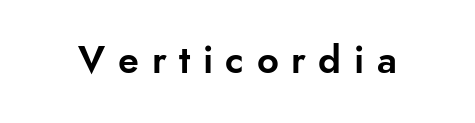
Q: Is the text italic (slanted)? A: No, it is upright.
Q: Is the typeface a serif or a sans-serif typeface? A: Sans-serif.
Q: Is the text underlined? A: No.
Q: Is the spacing between letters normal or unusually wide? A: Unusually wide.
Q: Width (condensed, normal, or wide)? A: Normal.
Q: Stroke contrast? A: Low.
Q: x-height? A: Small.
Q: Monospaced? A: No.
